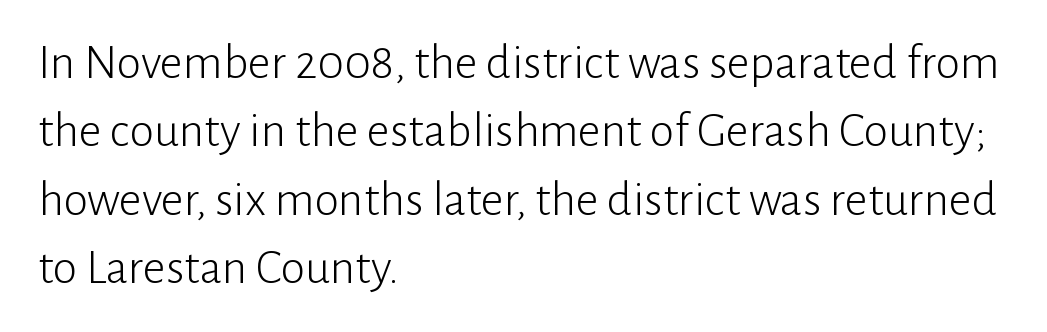
The image shows 50 px light sans-serif type, upright; set left-aligned, normal line spacing (1.37x), normal letter spacing, not underlined; low stroke contrast and a medium x-height.
